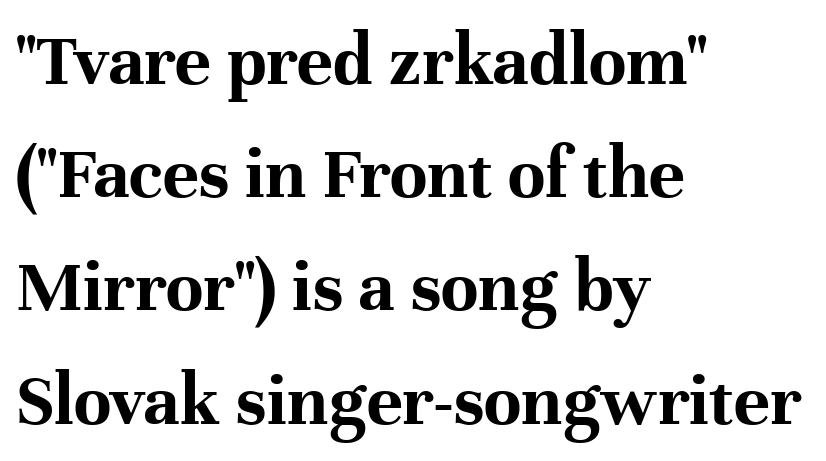
Q: Is the text bold? A: Yes.
Q: Is the text italic (slanted)? A: No, it is upright.
Q: Is the typeface a serif or a sans-serif typeface? A: Serif.
Q: Is the text underlined? A: No.
Q: How is the paragraph aligned? A: Left-aligned.
Q: Is the spacing between letters normal or unusually wide? A: Normal.
Q: Is the spacing between lines tight, normal or loose? A: Normal.
Q: Width (condensed, normal, or wide)? A: Normal.
Q: Stroke contrast? A: High.
Q: x-height? A: Medium.
Q: Monospaced? A: No.
